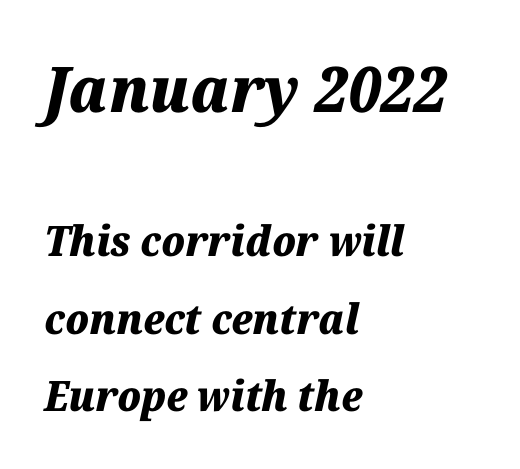
{"italic": "yes", "lean": "right", "slant_degrees": 12, "bold": "yes", "weight": "heavy", "width": "normal", "stroke_contrast": "medium", "x_height": "medium", "monospaced": "no", "underline": "no", "align": "left", "line_spacing_ratio": 1.85, "letter_spacing": "normal", "letter_spacing_em": 0.0, "larger_block": "first", "size_ratio": 1.5, "glyph_px": 63}
